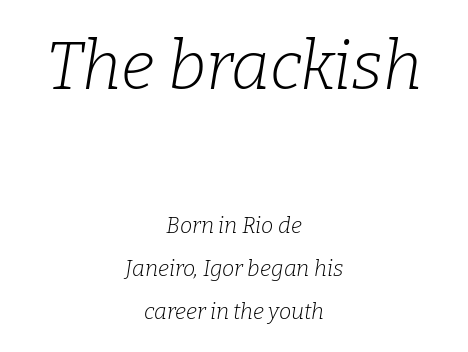
Q: Is the text bold? A: No.
Q: Is the text italic (slanted)? A: Yes, it leans right by about 9 degrees.
Q: Is the typeface a serif or a sans-serif typeface? A: Serif.
Q: Is the text underlined? A: No.
Q: How is the paragraph aligned? A: Centered.
Q: Is the spacing between letters normal or unusually wide? A: Normal.
Q: Is the spacing between lines tight, normal or loose? A: Loose.
Q: Which block of text is set in a larger size, the first (top) or the second (bottom)? A: The first (top) one.
Q: Width (condensed, normal, or wide)? A: Normal.
Q: Stroke contrast? A: Low.
Q: x-height? A: Medium.
Q: Monospaced? A: No.
